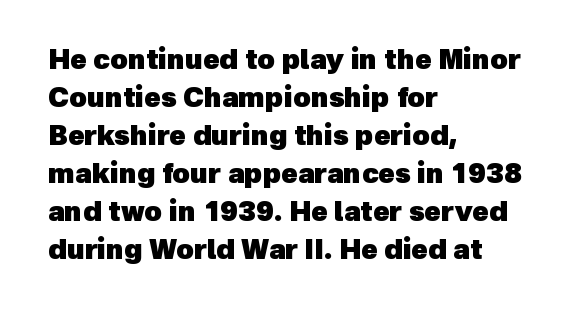
{"bold": "yes", "underline": "no", "align": "left", "line_spacing": "normal", "line_spacing_ratio": 1.41, "letter_spacing": "normal", "letter_spacing_em": 0.0, "glyph_px": 27}
